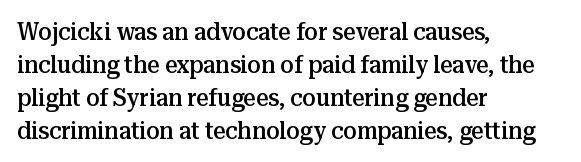
Leading: standard. The passage shown is semibold, sitting just below true bold. Descenders are the only things crossing below the line. Inter-character spacing is left at the font's built-in metrics. Notice how the stems are strictly vertical — no italics here.
